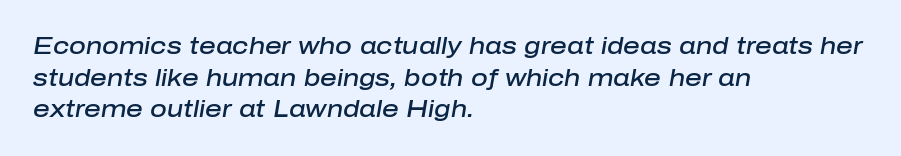
The axis of the letterforms is tilted away from vertical. The tracking reads as untouched default to a designer's eye. The ragged edge is on the right, which tells us the setting is flush left. On the weight axis this lands at semibold, roughly 600.
